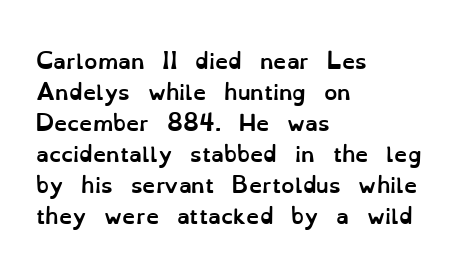
{"italic": "no", "bold": "yes", "underline": "no", "align": "left", "line_spacing": "normal", "line_spacing_ratio": 1.48, "letter_spacing": "normal", "letter_spacing_em": 0.0, "glyph_px": 21}
